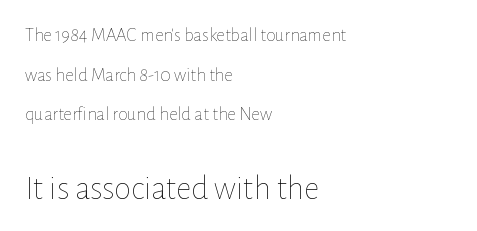
The image shows 34 px thin type, upright; set left-aligned, loose line spacing (2.08x), normal letter spacing, not underlined; the second (bottom) block is 1.79x larger; low stroke contrast and a medium x-height.
